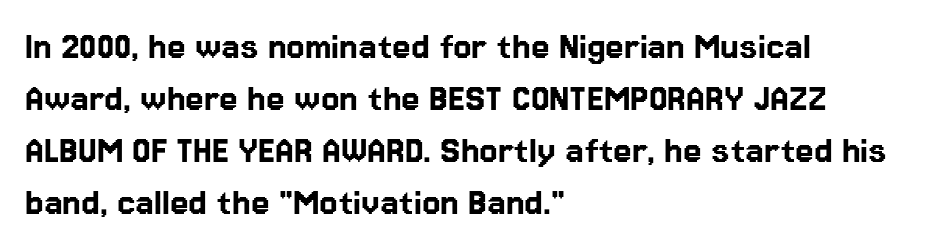
Q: Is the text italic (slanted)? A: No, it is upright.
Q: Is the typeface a serif or a sans-serif typeface? A: Sans-serif.
Q: Is the text underlined? A: No.
Q: How is the paragraph aligned? A: Left-aligned.
Q: Is the spacing between letters normal or unusually wide? A: Normal.
Q: Width (condensed, normal, or wide)? A: Normal.
Q: Stroke contrast? A: Low.
Q: x-height? A: Medium.
Q: Monospaced? A: No.
